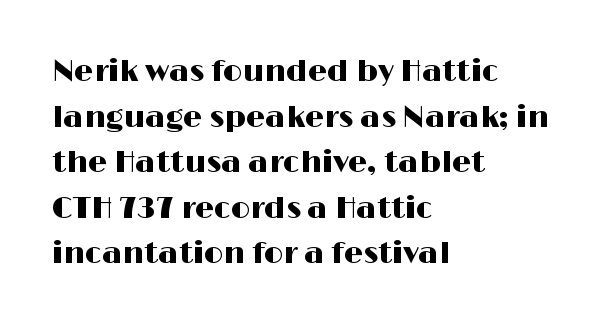
The image shows 30 px wide sans-serif type, upright; set left-aligned, normal line spacing (1.52x), normal letter spacing, not underlined; high stroke contrast and a medium x-height.
